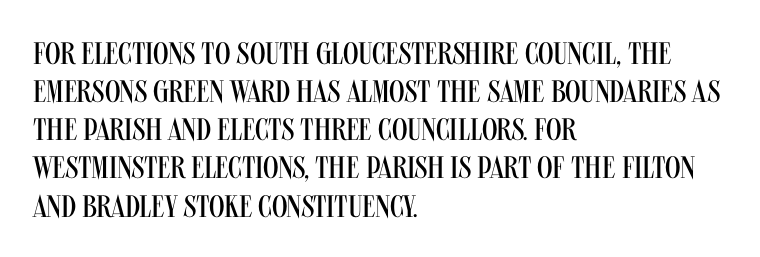
The image shows 31 px regular-weight, condensed sans-serif type, upright; set left-aligned, line spacing 1.23x, normal letter spacing, not underlined; medium stroke contrast and a large x-height.
